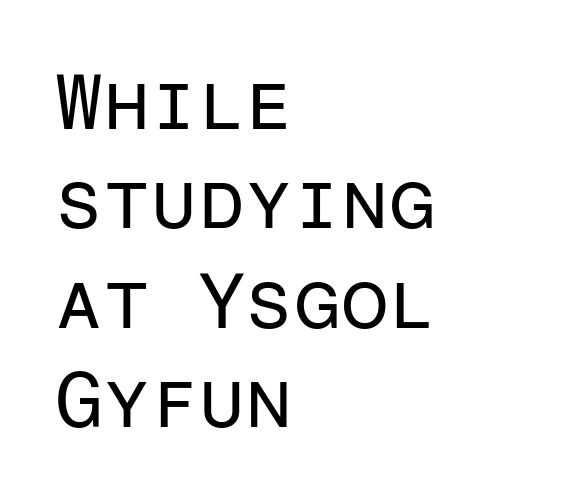
Q: Is the text bold? A: No.
Q: Is the text italic (slanted)? A: No, it is upright.
Q: Is the typeface a serif or a sans-serif typeface? A: Sans-serif.
Q: Is the text underlined? A: No.
Q: How is the paragraph aligned? A: Left-aligned.
Q: Is the spacing between letters normal or unusually wide? A: Normal.
Q: Is the spacing between lines tight, normal or loose? A: Normal.
Q: Width (condensed, normal, or wide)? A: Normal.
Q: Stroke contrast? A: Low.
Q: x-height? A: Medium.
Q: Monospaced? A: Yes.
